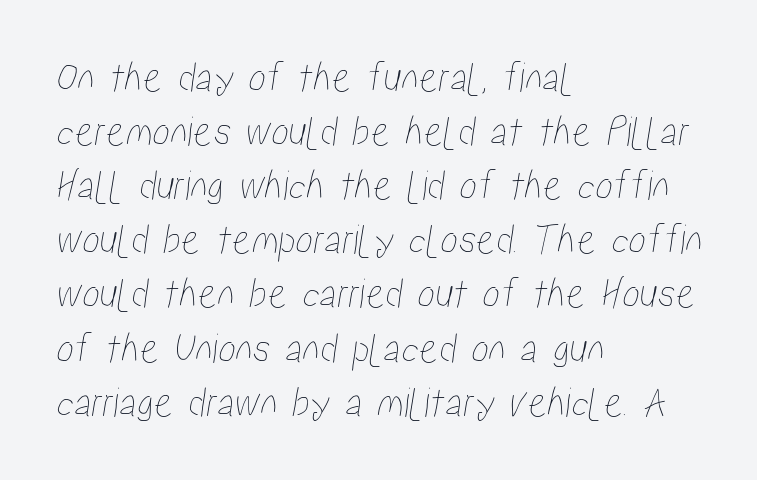
Typeset ragged right — the left edge is the straight one. Here the designer chose a conventional face with non-uniform glyph widths. Only glyphs here, with clear space below each row. Tracking here is standard; glyphs follow each other at the usual distance.
